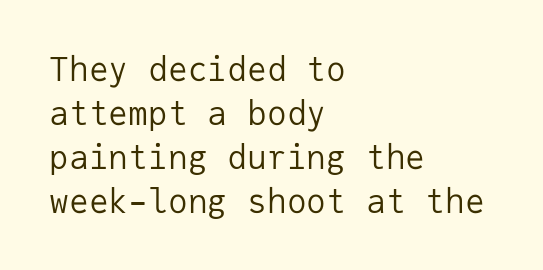
Every stem runs plumb, perpendicular to the baseline. All the whitespace from short lines collects on the right. Underline: absent. Spacing verdict: monospaced, one width for all characters. Are there feet on the stems? There aren't — it's a sans. Short note: letters normally spaced.
